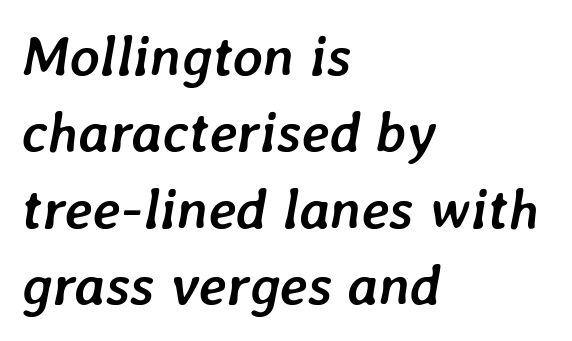
The image shows 57 px semibold type, italic (leaning right); set left-aligned, normal line spacing (1.34x), normal letter spacing, not underlined; low stroke contrast and a medium x-height.
